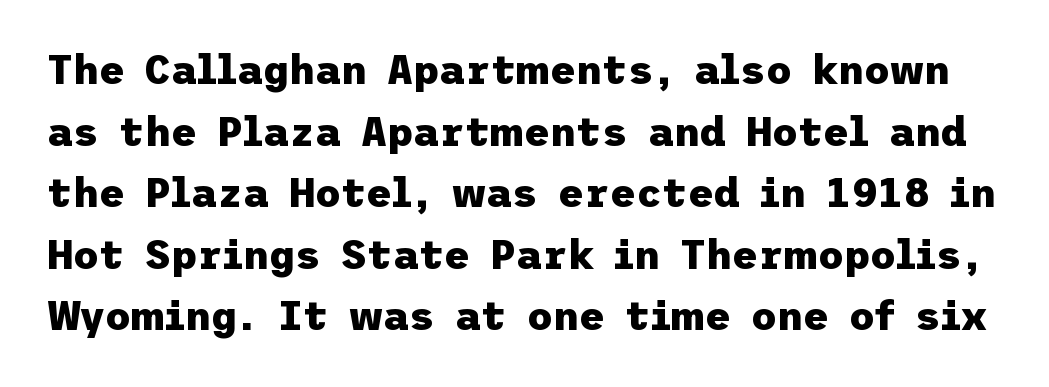
Q: Is the text bold? A: Yes.
Q: Is the text italic (slanted)? A: No, it is upright.
Q: Is the typeface a serif or a sans-serif typeface? A: Sans-serif.
Q: Is the text underlined? A: No.
Q: Is the spacing between letters normal or unusually wide? A: Normal.
Q: Is the spacing between lines tight, normal or loose? A: Normal.
Q: Width (condensed, normal, or wide)? A: Normal.
Q: Stroke contrast? A: Low.
Q: x-height? A: Medium.
